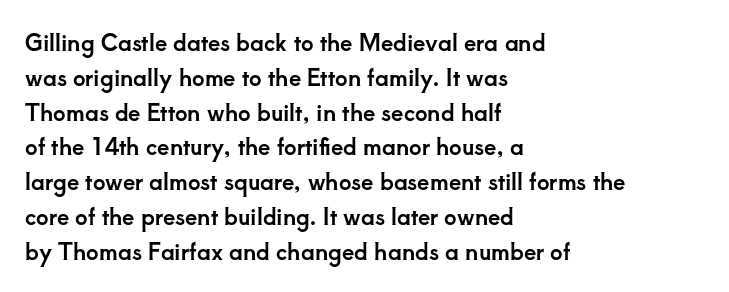
{"italic": "no", "underline": "no", "align": "left", "line_spacing": "normal", "line_spacing_ratio": 1.58, "letter_spacing": "normal", "letter_spacing_em": 0.0, "glyph_px": 22}
